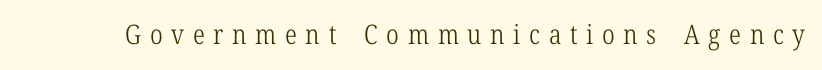
{"italic": "no", "bold": "no", "underline": "no", "letter_spacing": "wide", "letter_spacing_em": 0.32, "glyph_px": 27}
